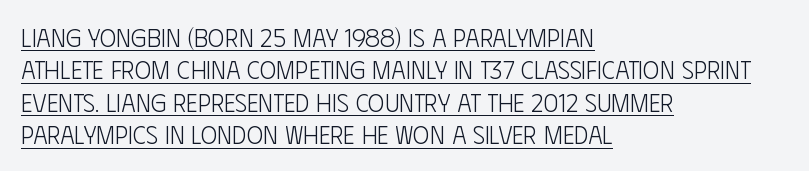
{"italic": "no", "bold": "no", "underline": "yes", "align": "left", "line_spacing": "normal", "line_spacing_ratio": 1.3, "letter_spacing": "normal", "letter_spacing_em": 0.0, "glyph_px": 25}
